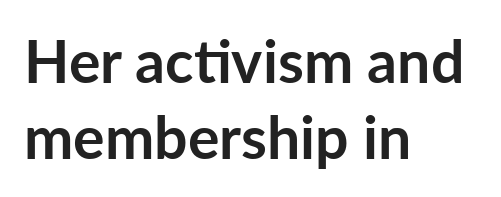
The image shows 59 px semibold sans-serif type, upright; set left-aligned, normal line spacing (1.29x), normal letter spacing, not underlined; low stroke contrast and a medium x-height.
